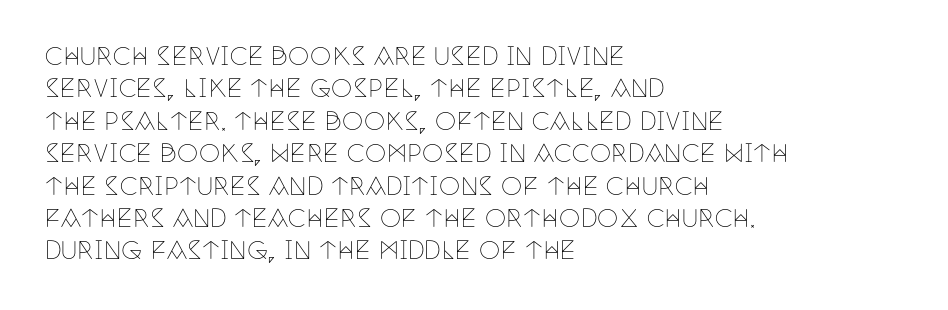
The image shows 24 px text type, upright; set left-aligned, normal line spacing (1.35x), normal letter spacing, not underlined.
